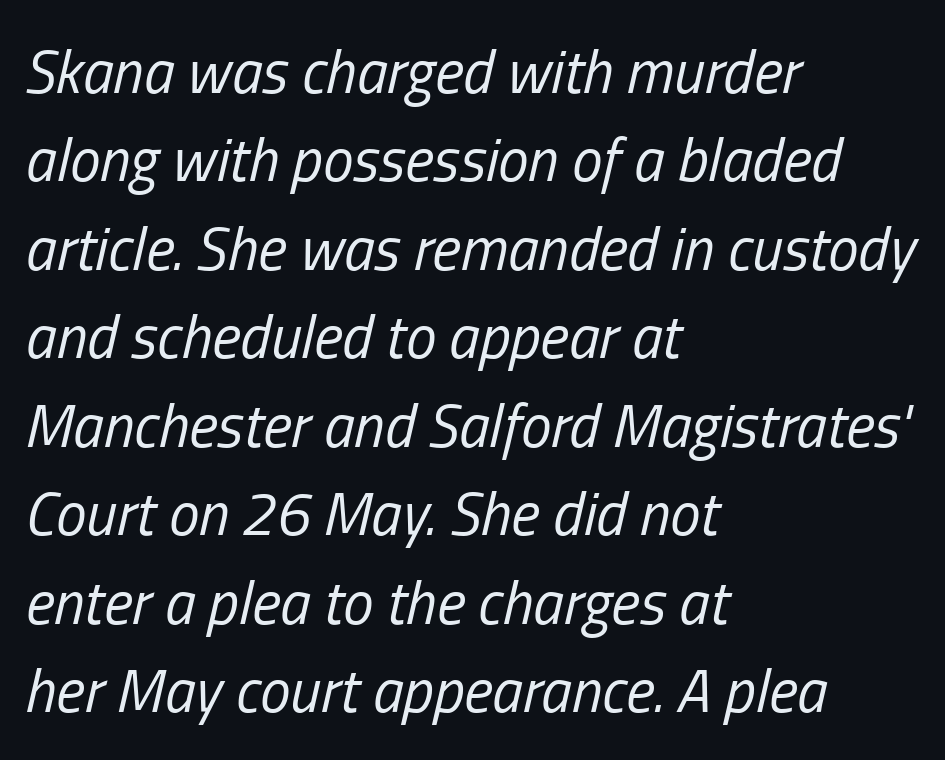
Q: Is the text bold? A: No.
Q: Is the text italic (slanted)? A: Yes, it leans right by about 13 degrees.
Q: Is the text underlined? A: No.
Q: How is the paragraph aligned? A: Left-aligned.
Q: Is the spacing between letters normal or unusually wide? A: Normal.
Q: Is the spacing between lines tight, normal or loose? A: Normal.
Q: Width (condensed, normal, or wide)? A: Condensed.
Q: Stroke contrast? A: Low.
Q: x-height? A: Medium.
Q: Monospaced? A: No.
